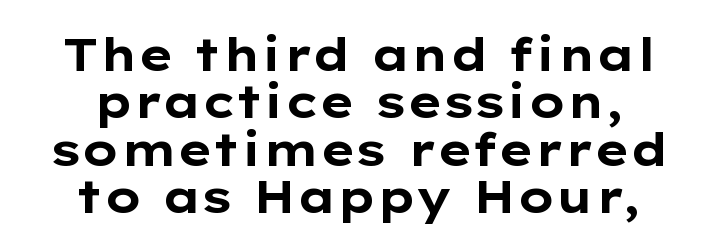
Cramped leading. The passage shown is typed in a proportional face where columns would drift. The lines are quadded center. What stands out about the letter spacing? Nothing — it is the standard amount. Letterform terminals end flat and unadorned throughout the passage. The strokes are fattened all the way to bold.
